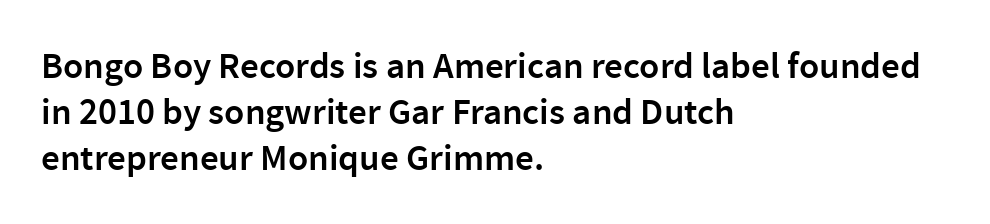
Beneath every word, the page is bare. The type family on display is of the sans-serif kind. Designer's note — italics off, roman on. Each letter keeps its own natural width here, so spacing adapts to shape.
